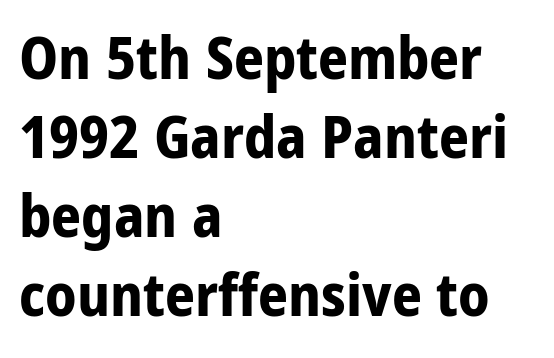
The image shows 59 px bold, condensed sans-serif type, upright; set left-aligned, normal line spacing (1.34x), normal letter spacing, not underlined; low stroke contrast and a large x-height.
